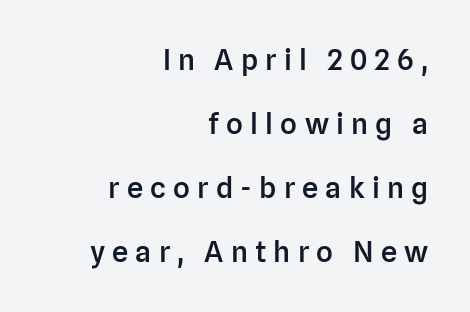
The face used here is a semibold: visibly heavier than regular, lighter than bold. The type family on display is of the sans-serif kind. Is there any slant? The stems are plumb. The block of text is sparse from top to bottom, with ample space between rows.
